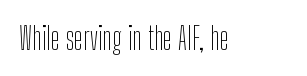
{"serif": "no", "italic": "no", "bold": "no", "weight": "thin", "width": "condensed", "stroke_contrast": "low", "x_height": "medium", "monospaced": "no", "underline": "no", "letter_spacing": "normal", "letter_spacing_em": 0.0, "glyph_px": 31}
